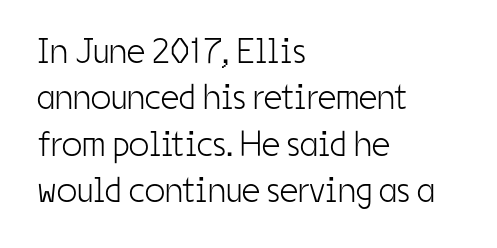
Q: Is the text bold? A: No.
Q: Is the text italic (slanted)? A: No, it is upright.
Q: Is the typeface a serif or a sans-serif typeface? A: Sans-serif.
Q: Is the text underlined? A: No.
Q: How is the paragraph aligned? A: Left-aligned.
Q: Is the spacing between letters normal or unusually wide? A: Normal.
Q: Is the spacing between lines tight, normal or loose? A: Normal.
Q: Width (condensed, normal, or wide)? A: Condensed.
Q: Stroke contrast? A: Low.
Q: x-height? A: Medium.
Q: Monospaced? A: No.
